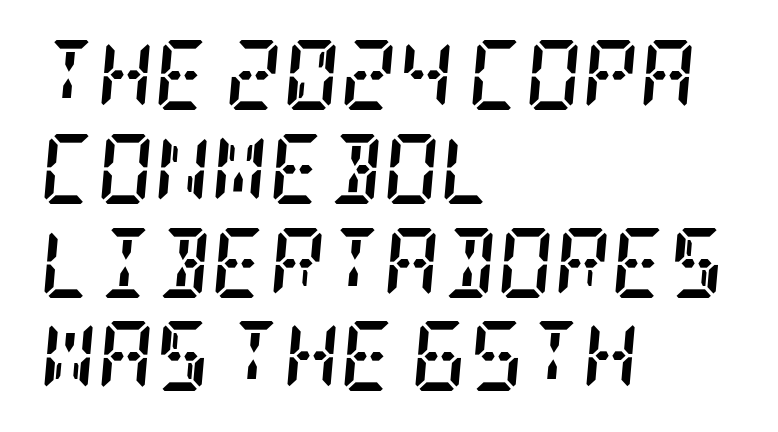
Q: Is the text bold? A: Yes.
Q: Is the text italic (slanted)? A: Yes, it leans right by about 5 degrees.
Q: Is the typeface a serif or a sans-serif typeface? A: Serif.
Q: Is the text underlined? A: No.
Q: How is the paragraph aligned? A: Left-aligned.
Q: Is the spacing between letters normal or unusually wide? A: Normal.
Q: Is the spacing between lines tight, normal or loose? A: Normal.
Q: Width (condensed, normal, or wide)? A: Condensed.
Q: Stroke contrast? A: Low.
Q: x-height? A: Large.
